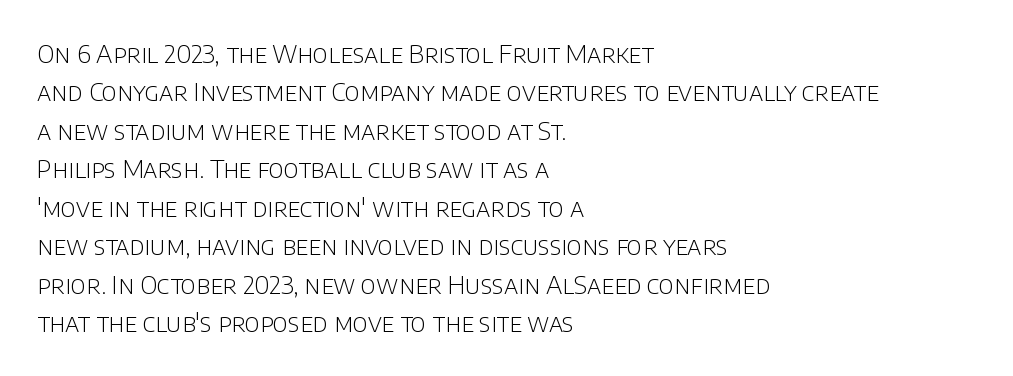
The image shows 25 px text type, upright; set left-aligned, normal line spacing (1.54x), normal letter spacing, not underlined.
